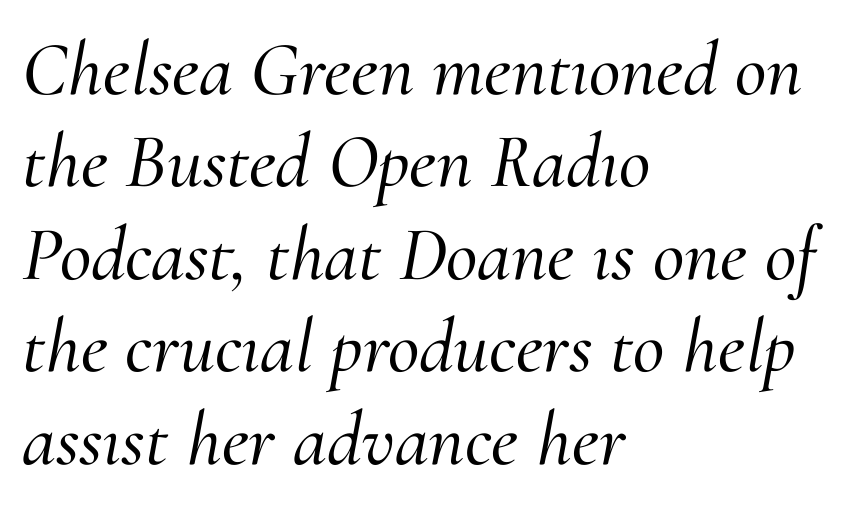
The image shows 77 px serif type, italic (leaning right); set left-aligned, line spacing 1.2x, normal letter spacing, not underlined; medium stroke contrast and a small x-height.
